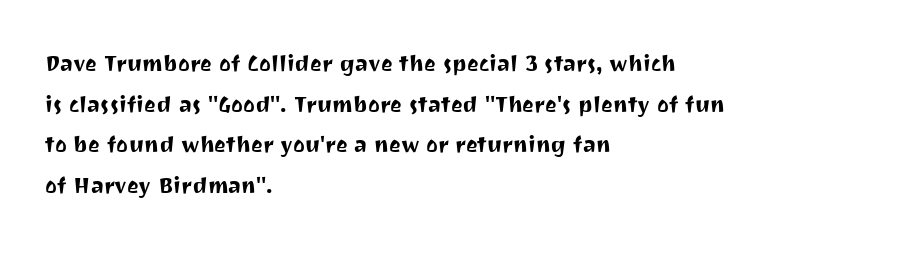
Summary of vertical rhythm: regular, with standard interline spacing. Spacing verdict: proportional, widths tailored to each character. Descender tails drop into unmarked territory. All the whitespace from short lines collects on the right. Look at the bottom of the vertical strokes: they stop flat, with no serifs.
